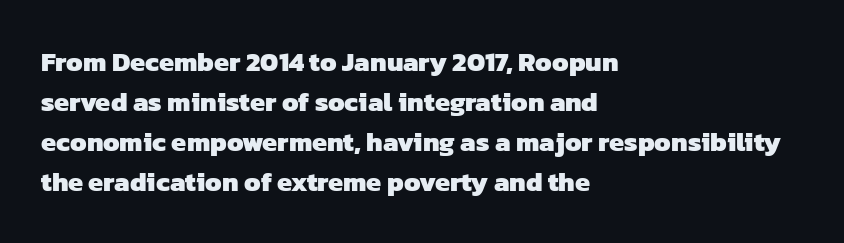
The image shows 27 px bold type; set left-aligned, normal line spacing (1.48x), normal letter spacing, not underlined.
